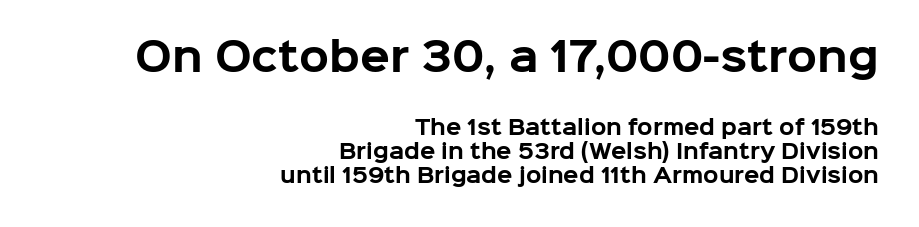
A typesetter would label this face a sans. This rendering uses right alignment, leaving the left contour irregular. The face used here is rendered with its standard letterfit. How heavy is the stroke? Heavy — this is a bold. No italicization has been applied; the sample stays upright. Proportional: the letters do not fall into vertical columns.
